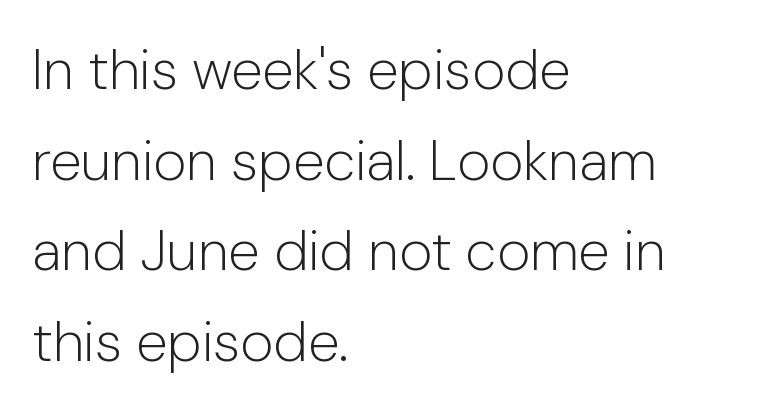
Q: Is the text bold? A: No.
Q: Is the text italic (slanted)? A: No, it is upright.
Q: Is the typeface a serif or a sans-serif typeface? A: Sans-serif.
Q: Is the text underlined? A: No.
Q: How is the paragraph aligned? A: Left-aligned.
Q: Is the spacing between letters normal or unusually wide? A: Normal.
Q: Is the spacing between lines tight, normal or loose? A: Normal.
Q: Width (condensed, normal, or wide)? A: Normal.
Q: Stroke contrast? A: Low.
Q: x-height? A: Medium.
Q: Monospaced? A: No.
